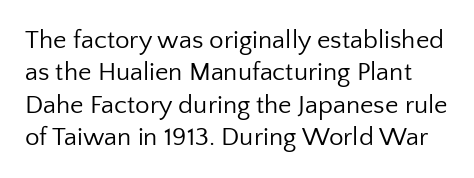
The image shows 26 px text type, upright; set normal line spacing (1.25x), normal letter spacing, not underlined.
